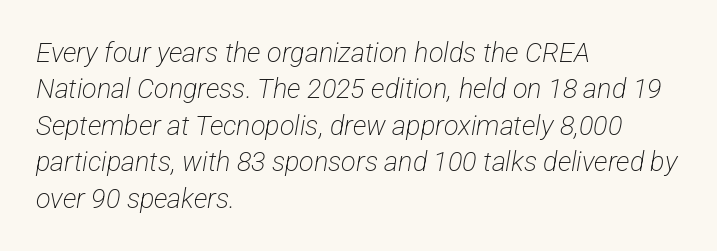
Q: Is the text bold? A: No.
Q: Is the text underlined? A: No.
Q: How is the paragraph aligned? A: Left-aligned.
Q: Is the spacing between letters normal or unusually wide? A: Normal.
Q: Is the spacing between lines tight, normal or loose? A: Normal.
